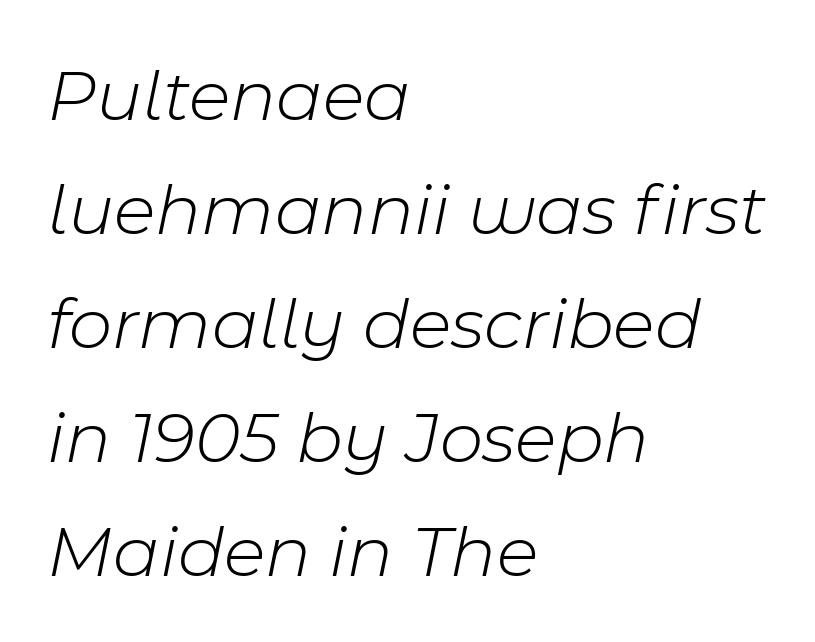
When letters slant like this, we call the style italic. Glyph-to-glyph distance matches everyday printed text. Horizontally, the lines are justified to the leading edge only. You could not count columns in this text — the font is proportionally spaced. Leading: standard.
